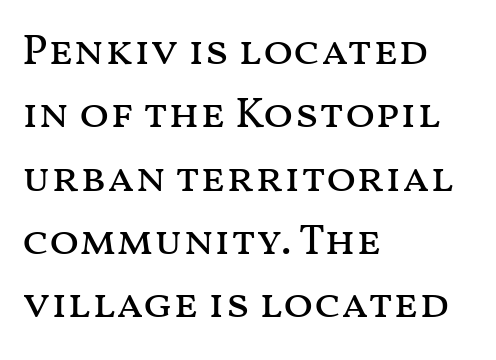
{"italic": "no", "bold": "no", "weight": "regular", "width": "wide", "stroke_contrast": "medium", "x_height": "medium", "monospaced": "no", "underline": "no", "align": "left", "line_spacing": "normal", "line_spacing_ratio": 1.44, "letter_spacing": "normal", "letter_spacing_em": 0.0, "glyph_px": 44}
